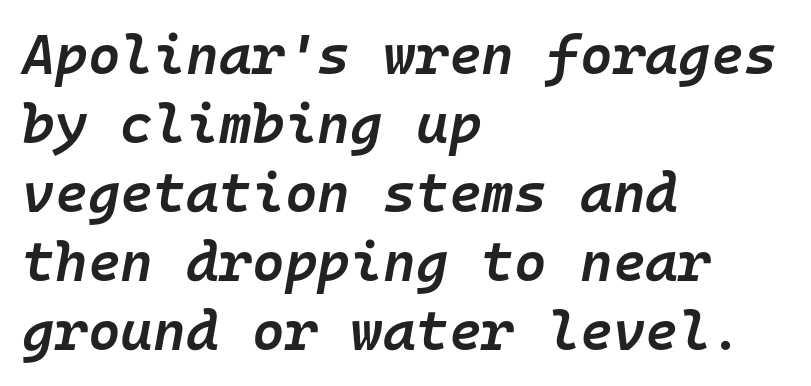
{"italic": "yes", "lean": "right", "slant_degrees": 10, "bold": "semi", "weight": "semibold", "width": "normal", "stroke_contrast": "low", "x_height": "medium", "monospaced": "yes", "underline": "no", "align": "left", "line_spacing_ratio": 1.23, "letter_spacing": "normal", "letter_spacing_em": 0.0, "glyph_px": 56}
